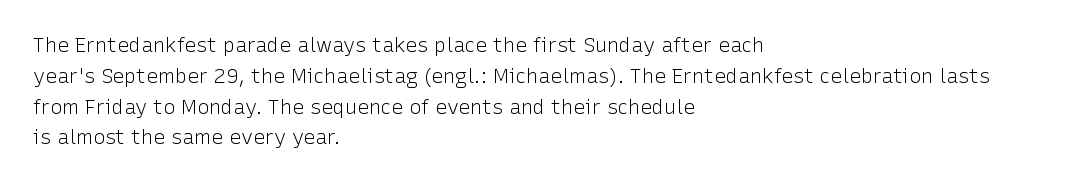
Unmarked baselines from the first word to the last. Between one letter and the next there's only the usual sliver of space. Left-aligned paragraph, ragged on the right. Compared with typical paragraphs, the rows here are spaced about the same. It's the straight-up-and-down kind of type.
